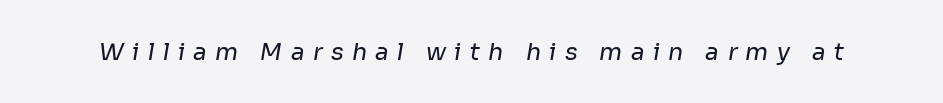
The space directly below the letters is spotless. The type is letterspaced generously, with wide tracking. The face looks like a standard text weight, possibly lighter.
